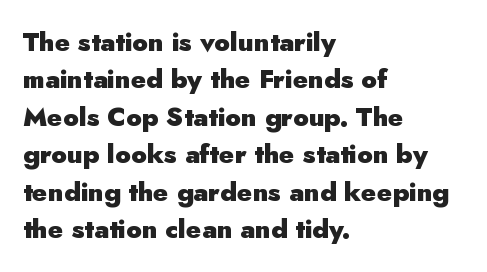
Q: Is the text bold? A: Yes.
Q: Is the text italic (slanted)? A: No, it is upright.
Q: Is the text underlined? A: No.
Q: How is the paragraph aligned? A: Left-aligned.
Q: Is the spacing between letters normal or unusually wide? A: Normal.
Q: Is the spacing between lines tight, normal or loose? A: Normal.
